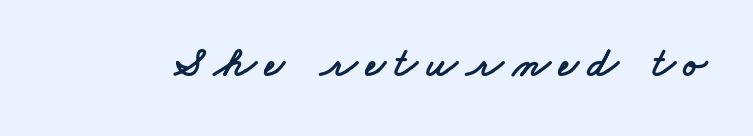
The string is rendered with underlining switched off. Is this a sans? Yes — the strokes have no serifs. Think of a printed novel: that variable character pitch is what you see here. Someone cranked the tracking dial way up on this one.
